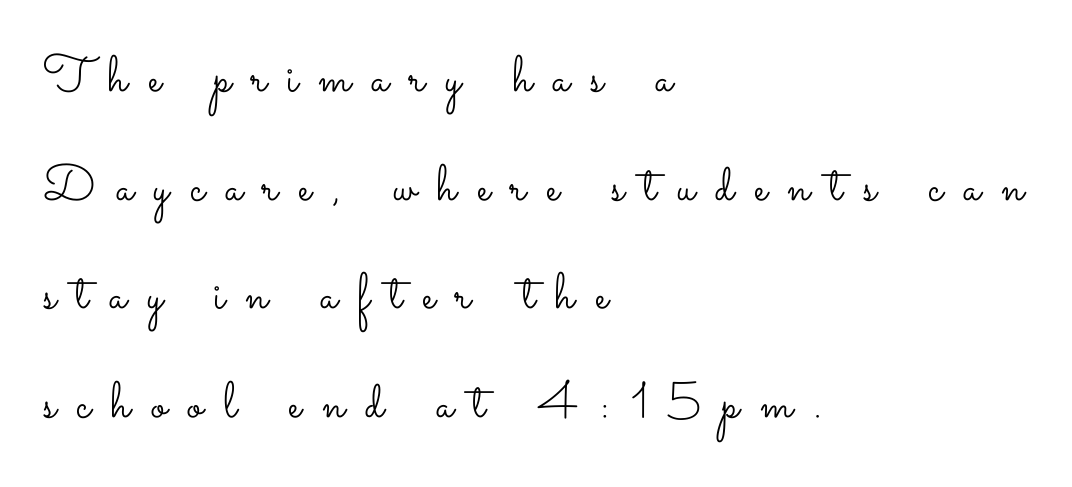
The image shows 51 px light, wide type; set left-aligned, loose line spacing (2.13x), unusually wide letter spacing (+0.4 em), not underlined; low stroke contrast and a small x-height.
